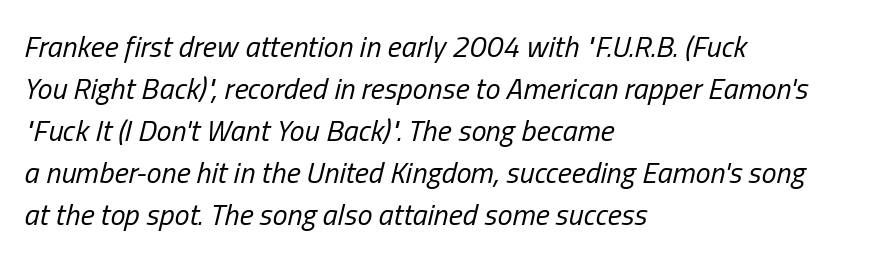
The image shows 30 px regular-weight, condensed type, italic (leaning right); set left-aligned, normal line spacing (1.4x), normal letter spacing, not underlined; low stroke contrast and a medium x-height.
